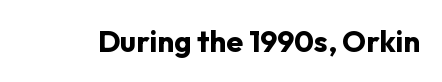
The image shows 30 px bold sans-serif type, upright; set normal letter spacing, not underlined; low stroke contrast and a medium x-height.
